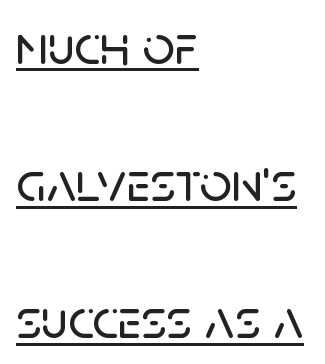
The image shows 56 px sans-serif type, upright; set left-aligned, loose line spacing (2.45x), normal letter spacing, underlined; low stroke contrast and a large x-height.
